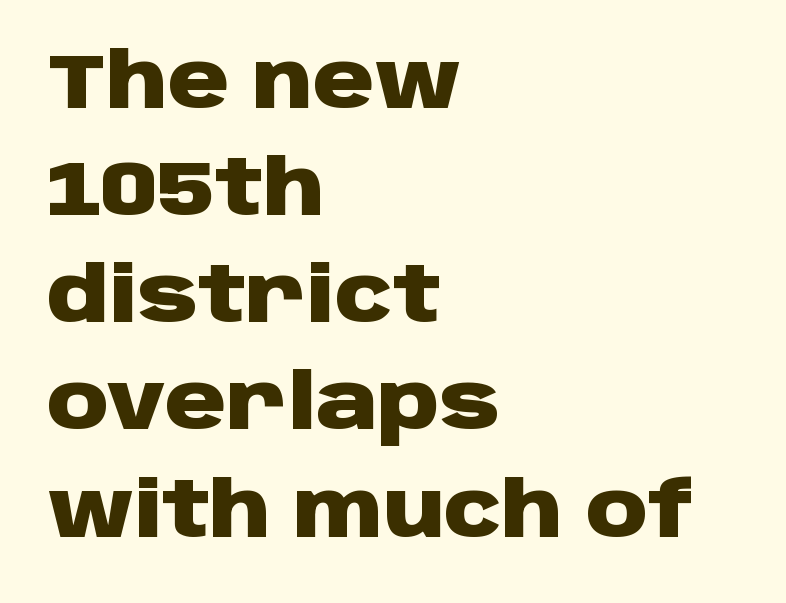
The tracking reads as untouched default to a designer's eye. These words are printed bold, with thick strokes throughout. Glance below the letters and you will spot only blank space. Italic? Not at all — the glyphs are vertical. This block has exactly the height ordinary leading produces.
